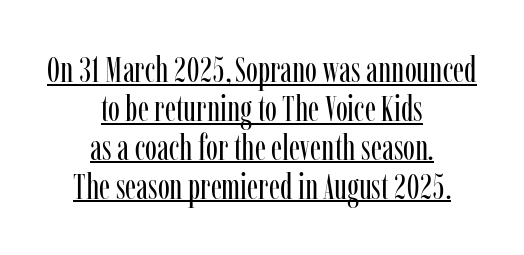
{"serif": "yes", "italic": "no", "bold": "no", "weight": "regular", "width": "condensed", "stroke_contrast": "low", "x_height": "medium", "monospaced": "no", "underline": "yes", "align": "center", "line_spacing": "tight", "line_spacing_ratio": 1.08, "letter_spacing": "normal", "letter_spacing_em": 0.0, "glyph_px": 36}
